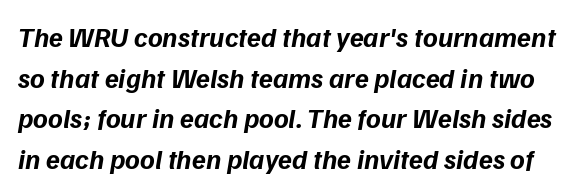
{"serif": "no", "bold": "yes", "weight": "bold", "width": "normal", "stroke_contrast": "low", "x_height": "medium", "monospaced": "no", "underline": "no", "line_spacing": "normal", "line_spacing_ratio": 1.45, "letter_spacing": "normal", "letter_spacing_em": 0.0, "glyph_px": 28}
